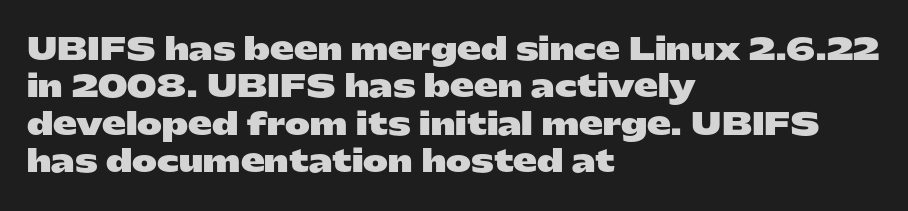
{"serif": "no", "italic": "no", "bold": "yes", "weight": "heavy", "width": "wide", "stroke_contrast": "low", "x_height": "medium", "monospaced": "no", "underline": "no", "align": "left", "line_spacing": "normal", "line_spacing_ratio": 1.25, "letter_spacing": "normal", "letter_spacing_em": 0.0, "glyph_px": 30}
